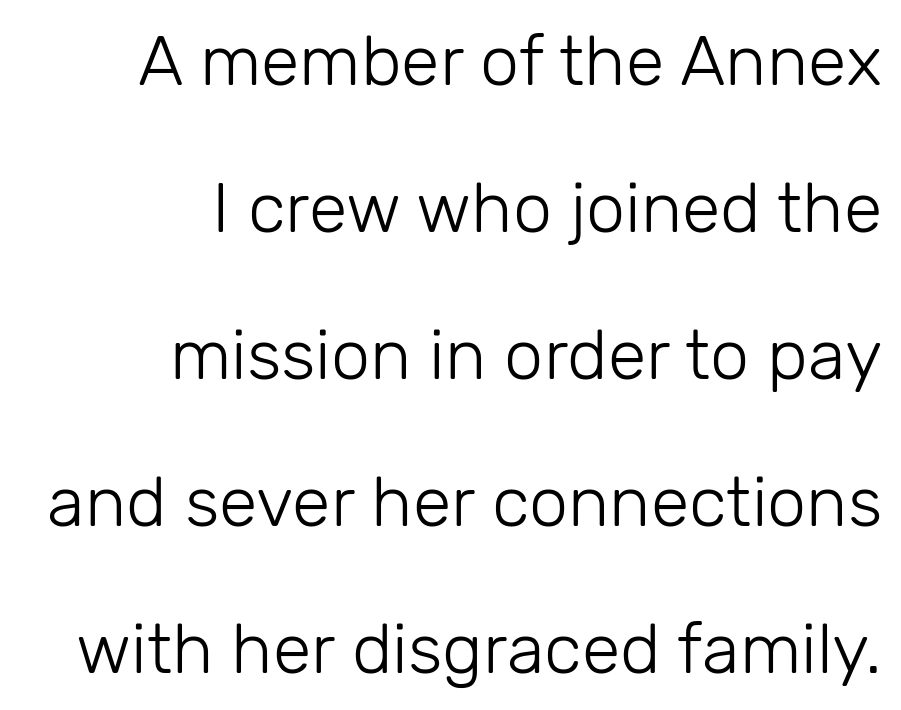
You could not count columns in this text — the font is proportionally spaced. The space directly below the letters is spotless. Unlike a traditional serif, this face leaves its strokes unadorned. How are the letters spaced? Ordinarily, with no added tracking. The passage shown stacks its lines with a broad gap. These lines stack with their right ends in a neat column.
